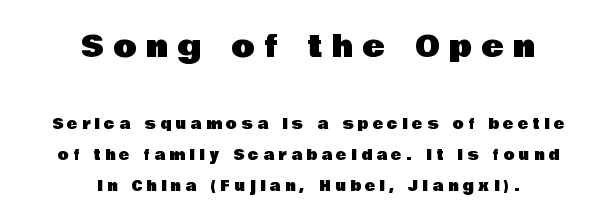
{"serif": "no", "italic": "no", "width": "normal", "stroke_contrast": "low", "x_height": "large", "monospaced": "no", "underline": "no", "align": "center", "line_spacing": "loose", "line_spacing_ratio": 2.2, "letter_spacing": "wide", "letter_spacing_em": 0.33, "larger_block": "first", "size_ratio": 2.14, "glyph_px": 30}
